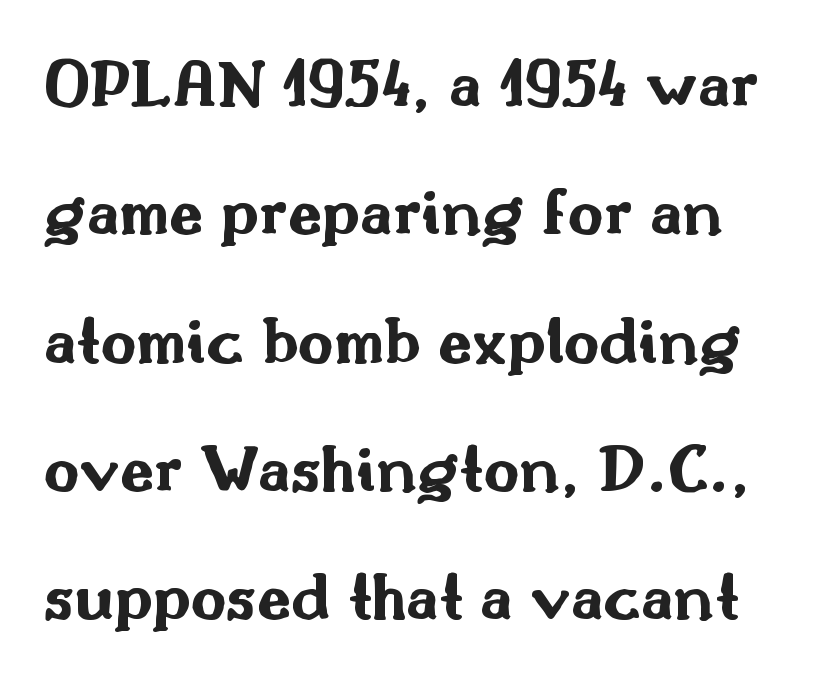
Q: Is the text bold? A: Yes.
Q: Is the text italic (slanted)? A: No, it is upright.
Q: Is the typeface a serif or a sans-serif typeface? A: Sans-serif.
Q: Is the text underlined? A: No.
Q: Is the spacing between letters normal or unusually wide? A: Normal.
Q: Width (condensed, normal, or wide)? A: Wide.
Q: Stroke contrast? A: Medium.
Q: x-height? A: Small.
Q: Monospaced? A: No.
